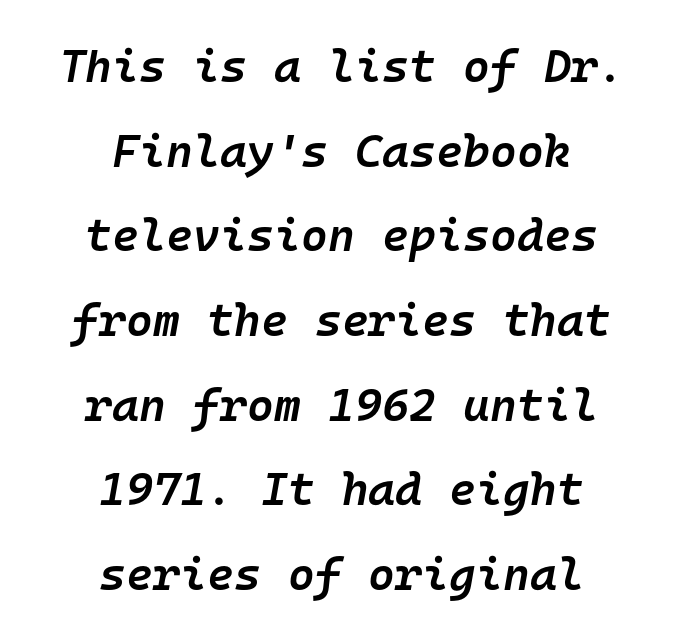
The space beneath each line is pristine and unruled. Every character here occupies the same horizontal width, giving the sample a typewriter-like rhythm. Spacing between characters is what you'd get straight out of the box. Teacher's note: observe the equal gaps on both sides — that is centered alignment. The typography opts for an oblique posture over an upright one.
